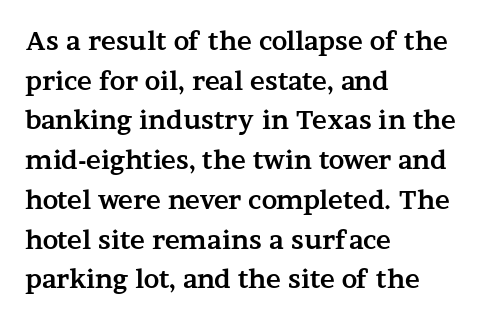
{"italic": "no", "bold": "yes", "underline": "no", "align": "left", "line_spacing": "normal", "line_spacing_ratio": 1.59, "letter_spacing": "normal", "letter_spacing_em": 0.0, "glyph_px": 25}
